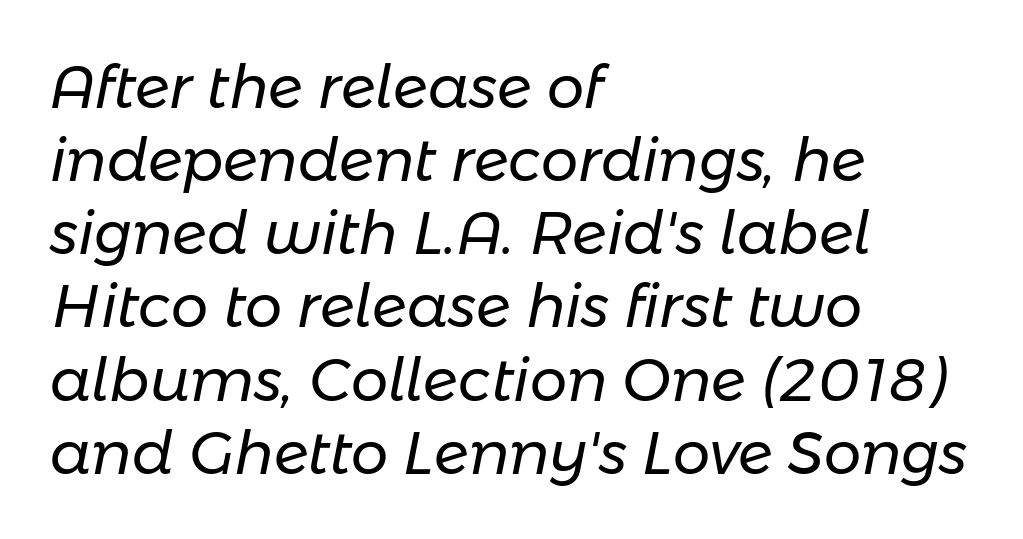
The font's italic variant was chosen for this text. The horizontal fit of the characters is conventional and even. Words float on clear page, feet unadorned. Teacher's note: observe the even left margin — that is flush-left alignment. Varying glyph widths throughout — classic text-font behaviour.
